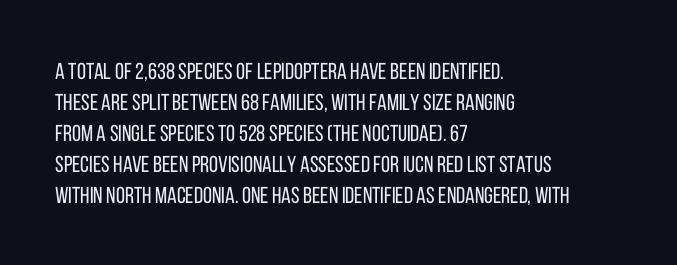
Q: Is the text bold? A: No.
Q: Is the text italic (slanted)? A: No, it is upright.
Q: Is the text underlined? A: No.
Q: How is the paragraph aligned? A: Left-aligned.
Q: Is the spacing between letters normal or unusually wide? A: Normal.
Q: Is the spacing between lines tight, normal or loose? A: Normal.
